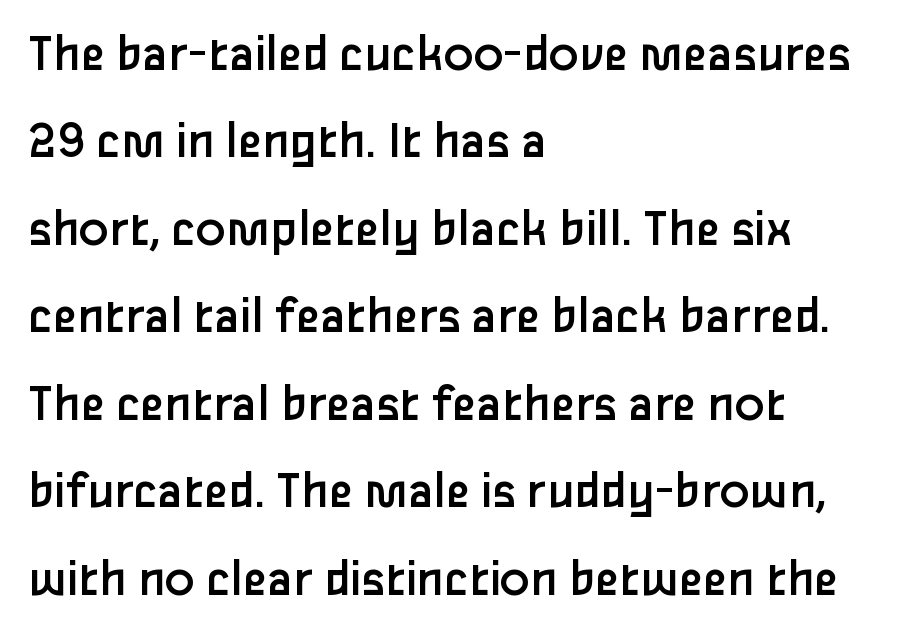
Q: Is the text bold? A: No.
Q: Is the text italic (slanted)? A: No, it is upright.
Q: Is the typeface a serif or a sans-serif typeface? A: Sans-serif.
Q: Is the text underlined? A: No.
Q: How is the paragraph aligned? A: Left-aligned.
Q: Is the spacing between letters normal or unusually wide? A: Normal.
Q: Is the spacing between lines tight, normal or loose? A: Normal.
Q: Width (condensed, normal, or wide)? A: Normal.
Q: Stroke contrast? A: Low.
Q: x-height? A: Medium.
Q: Monospaced? A: No.
